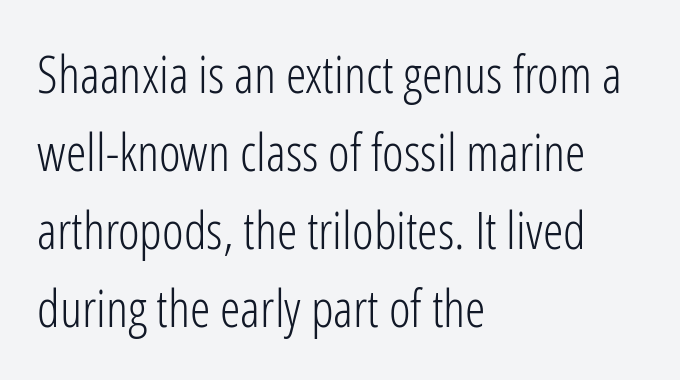
The image shows 52 px light, condensed sans-serif type, upright; set left-aligned, normal line spacing (1.5x), normal letter spacing, not underlined; low stroke contrast and a medium x-height.
